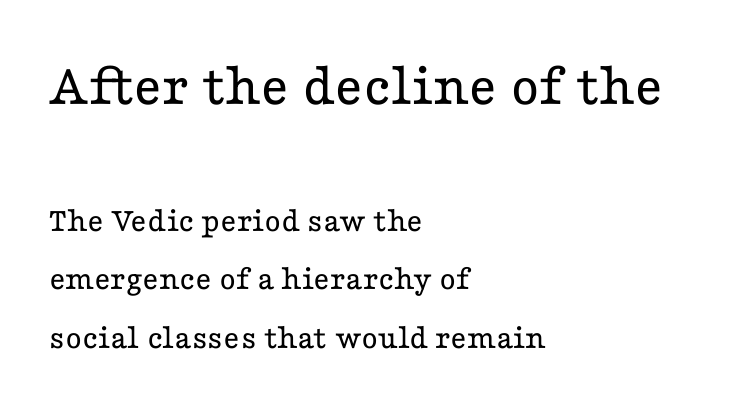
{"serif": "yes", "italic": "no", "bold": "no", "weight": "regular", "width": "wide", "stroke_contrast": "low", "x_height": "medium", "monospaced": "no", "underline": "no", "align": "left", "line_spacing": "normal", "line_spacing_ratio": 1.67, "letter_spacing": "normal", "letter_spacing_em": 0.0, "larger_block": "first", "size_ratio": 1.74, "glyph_px": 61}
